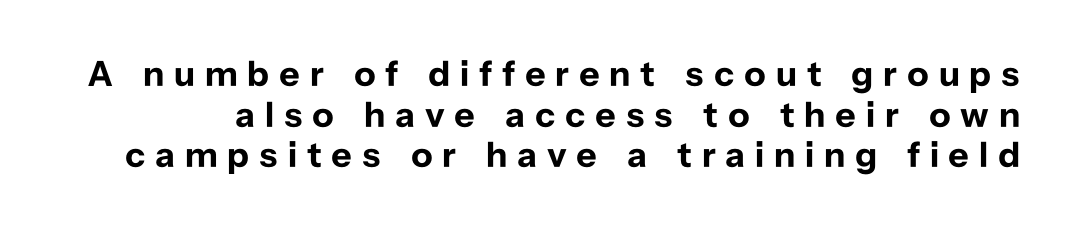
Stroke thickness is high; the sample reads as a true bold. This rendering employs a face without finishing strokes, i.e., a sans-serif. The letters stand upright; this is a roman face. Here the designer chose a conventional face with non-uniform glyph widths. Descenders are the only things crossing below the line.
